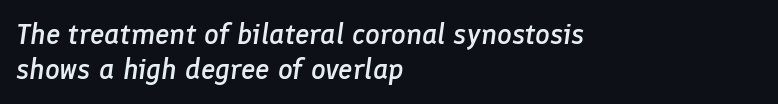
{"italic": "yes", "lean": "right", "slant_degrees": 8, "bold": "semi", "weight": "semibold", "width": "normal", "stroke_contrast": "low", "x_height": "medium", "monospaced": "no", "underline": "no", "align": "left", "line_spacing_ratio": 1.21, "letter_spacing": "normal", "letter_spacing_em": 0.0, "glyph_px": 29}
